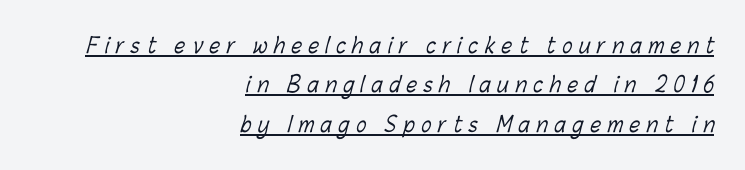
{"bold": "no", "underline": "yes", "align": "right", "line_spacing_ratio": 1.88, "letter_spacing": "wide", "letter_spacing_em": 0.32, "glyph_px": 21}
